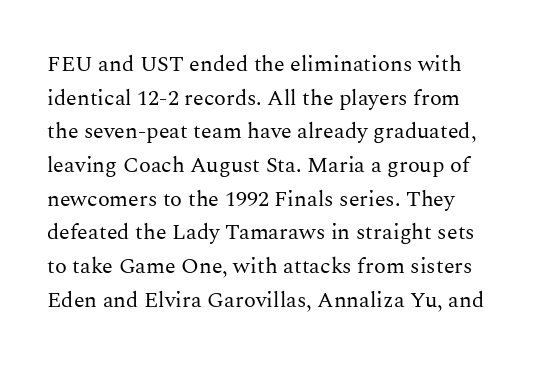
The image shows 22 px text type, upright; set normal line spacing (1.53x), normal letter spacing, not underlined.
